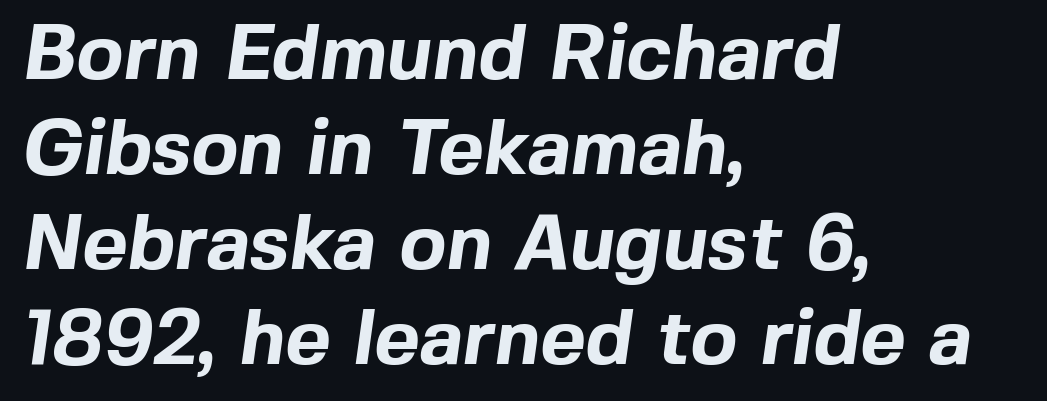
The characters display no serif detailing; their extremities are plain. Words float on clear page, feet unadorned. A classic flush-left, rag-right setting is used for this passage. What weight is shown? A full bold with thick strokes.
